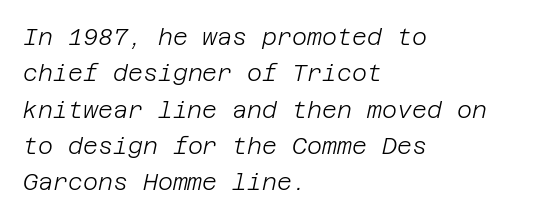
The image shows 23 px text type, italic (leaning right); set left-aligned, normal line spacing (1.58x), normal letter spacing, not underlined.
